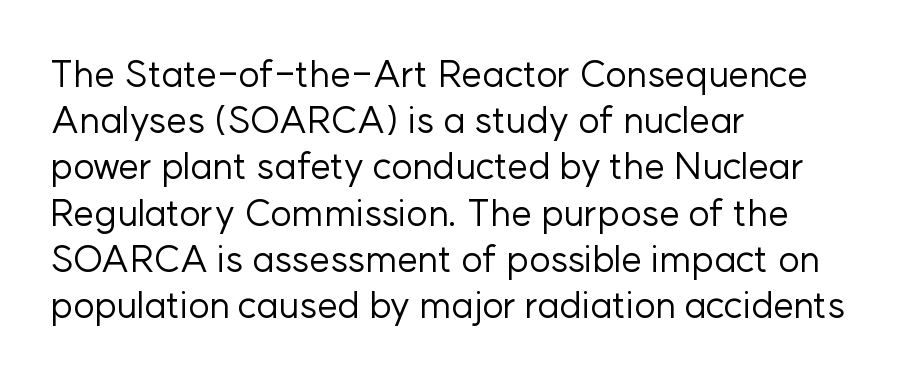
Q: Is the text bold? A: No.
Q: Is the text italic (slanted)? A: No, it is upright.
Q: Is the typeface a serif or a sans-serif typeface? A: Sans-serif.
Q: Is the text underlined? A: No.
Q: How is the paragraph aligned? A: Left-aligned.
Q: Is the spacing between letters normal or unusually wide? A: Normal.
Q: Is the spacing between lines tight, normal or loose? A: Normal.
Q: Width (condensed, normal, or wide)? A: Normal.
Q: Stroke contrast? A: Low.
Q: x-height? A: Medium.
Q: Monospaced? A: No.
